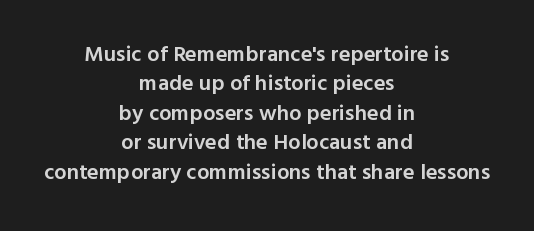
These lines sit exactly where default settings would place them. Lines of text with bare space underneath. A fair bit of extra ink — the face is semibold, not bold. Is the block centered? Yes — each line is placed symmetrically about the middle. This is roman type, the default non-slanted kind. How are the letters spaced? Ordinarily, with no added tracking.
